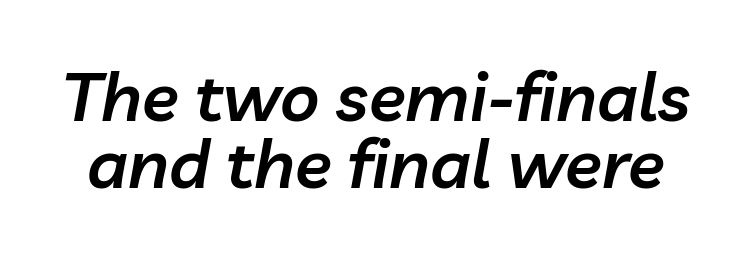
Notice how descenders almost collide with the ascenders below — that's tight leading. This sample uses an oblique cut, with every glyph tilted off the vertical. The sample has been set in demibold, a notch under bold. Words appear dense and cohesive because spacing is normal. Looks like regular typesetting: each glyph gets only the width it needs.
